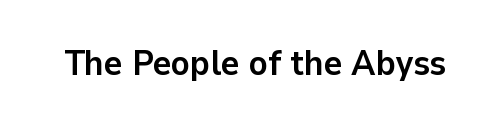
A typesetter would call this zero additional tracking. Proportional: the letters do not fall into vertical columns. Any mark beneath the type? The region is blank. Stroke thickness is high; the sample reads as a true bold. The passage shown is typeset with a sans-serif family.
